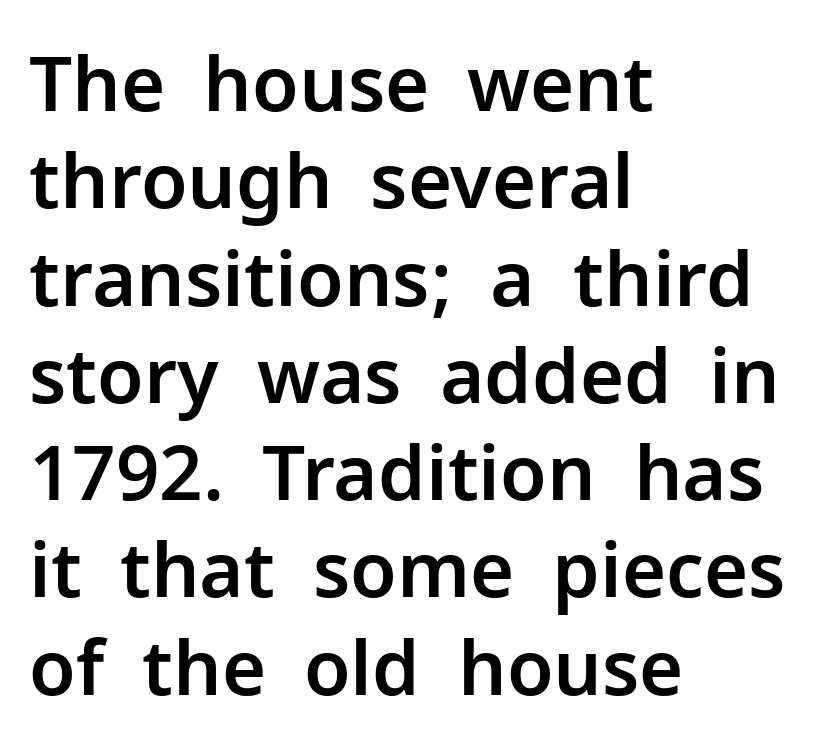
These lines are composed in type without serifs. The letters sit at their default tracking, neither squeezed nor spread. Posture: vertical. The face used here is proportionally spaced, like ordinary book or web type. The paragraph has a hard left edge and a soft right edge. The rendering uses a moderate line-height, typical for paragraphs.
